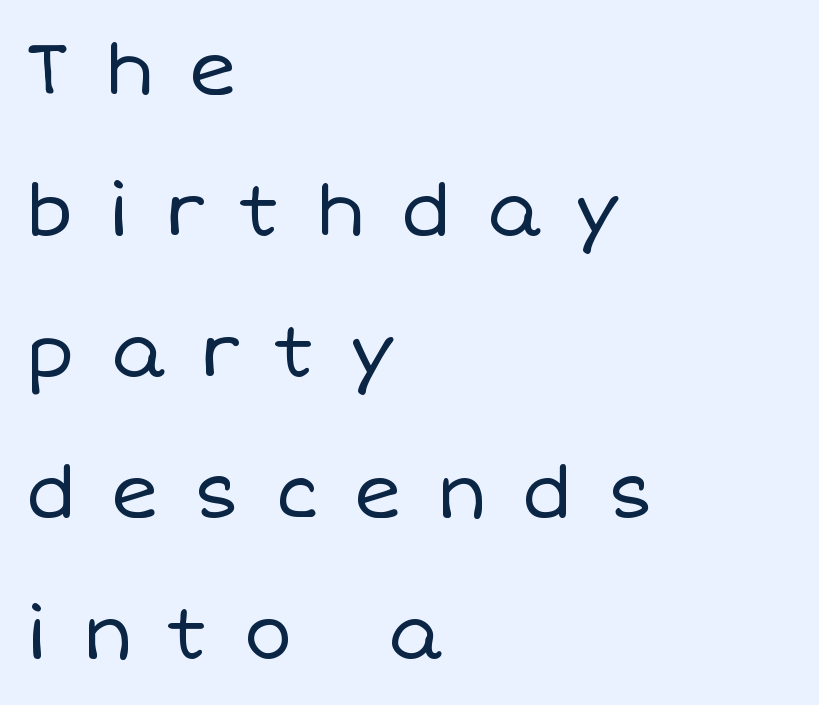
Q: Is the text bold? A: No.
Q: Is the text italic (slanted)? A: No, it is upright.
Q: Is the text underlined? A: No.
Q: How is the paragraph aligned? A: Left-aligned.
Q: Is the spacing between letters normal or unusually wide? A: Unusually wide.
Q: Is the spacing between lines tight, normal or loose? A: Loose.
Q: Width (condensed, normal, or wide)? A: Normal.
Q: Stroke contrast? A: Low.
Q: x-height? A: Large.
Q: Monospaced? A: No.
